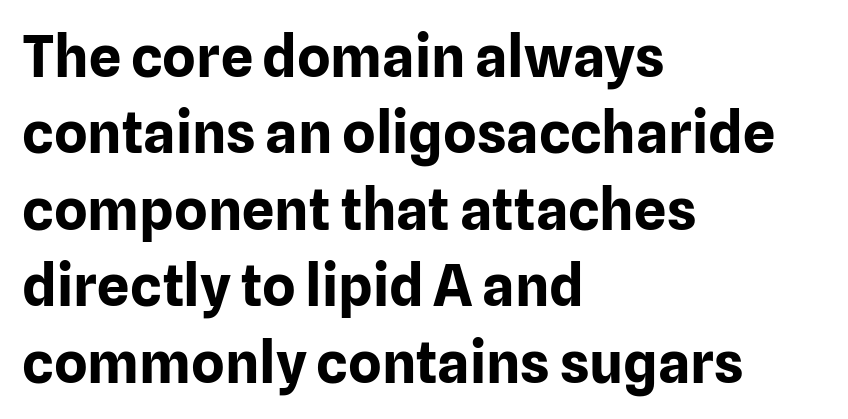
Q: Is the text bold? A: Yes.
Q: Is the text italic (slanted)? A: No, it is upright.
Q: Is the typeface a serif or a sans-serif typeface? A: Sans-serif.
Q: Is the text underlined? A: No.
Q: How is the paragraph aligned? A: Left-aligned.
Q: Is the spacing between letters normal or unusually wide? A: Normal.
Q: Is the spacing between lines tight, normal or loose? A: Normal.
Q: Width (condensed, normal, or wide)? A: Normal.
Q: Stroke contrast? A: Low.
Q: x-height? A: Medium.
Q: Monospaced? A: No.
